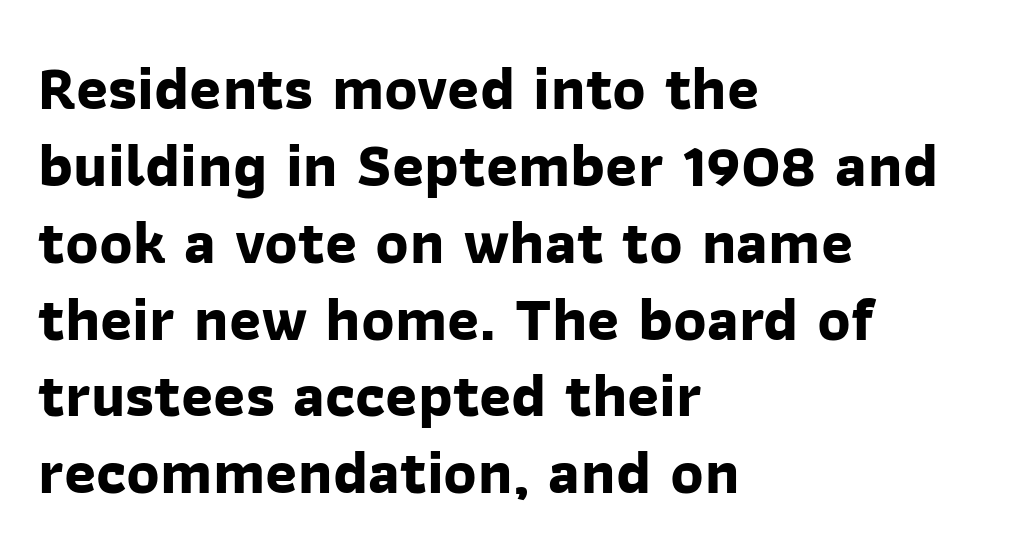
Each glyph is drawn with heavy, bold strokes. These lines keep a tight, regular rhythm from letter to letter. Letters rest on an invisible, unmarked baseline. Do the characters align in a grid? No, the font is proportional. A typesetter would call this leading conventional body-copy spacing.
